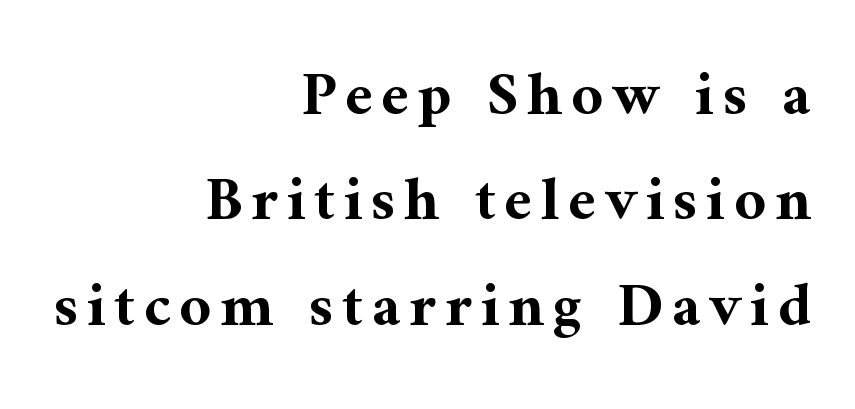
The passage shown is not underscored anywhere. Typesetter's note: full bold, strokes at maximum text heaviness. Unlike italic type, these characters show no tilt at all. The letters advance in unequal steps, a hallmark of proportional type.
